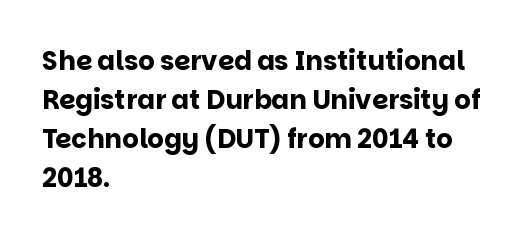
{"italic": "no", "bold": "yes", "underline": "no", "align": "left", "line_spacing": "normal", "line_spacing_ratio": 1.5, "letter_spacing": "normal", "letter_spacing_em": 0.0, "glyph_px": 26}
